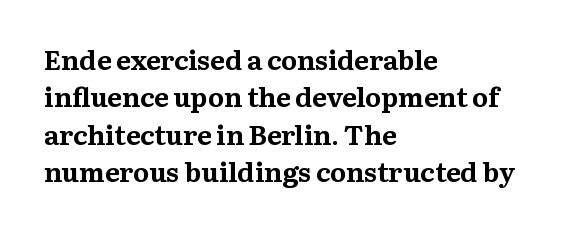
The image shows 27 px bold type, upright; set left-aligned, normal line spacing (1.38x), normal letter spacing, not underlined.
